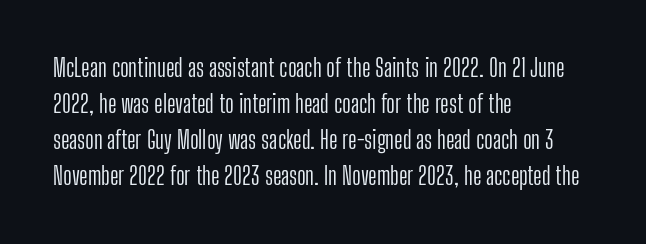
{"italic": "no", "bold": "no", "underline": "no", "align": "left", "line_spacing": "normal", "line_spacing_ratio": 1.5, "letter_spacing": "normal", "letter_spacing_em": 0.0, "glyph_px": 24}
